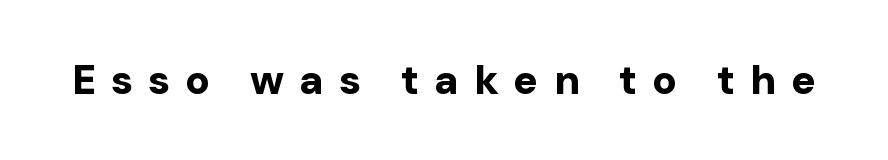
Q: Is the text bold? A: Yes.
Q: Is the text italic (slanted)? A: No, it is upright.
Q: Is the typeface a serif or a sans-serif typeface? A: Sans-serif.
Q: Is the text underlined? A: No.
Q: Is the spacing between letters normal or unusually wide? A: Unusually wide.
Q: Width (condensed, normal, or wide)? A: Normal.
Q: Stroke contrast? A: Low.
Q: x-height? A: Medium.
Q: Monospaced? A: No.
